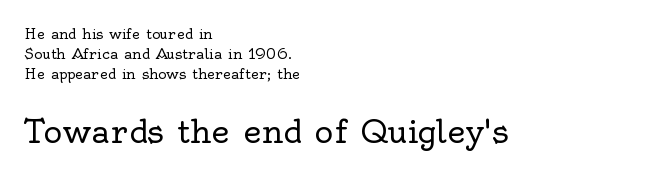
{"serif": "yes", "italic": "no", "bold": "no", "weight": "regular", "width": "normal", "x_height": "small", "monospaced": "no", "underline": "no", "align": "left", "line_spacing": "normal", "line_spacing_ratio": 1.43, "letter_spacing": "normal", "letter_spacing_em": 0.0, "larger_block": "second", "size_ratio": 2.29, "glyph_px": 32}
